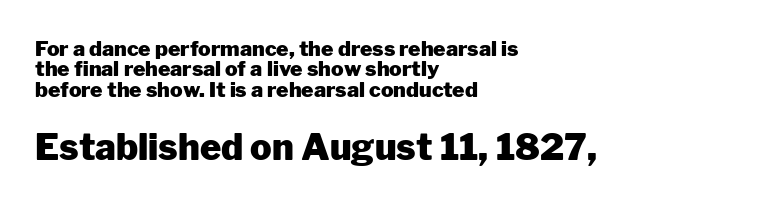
Honestly, there is no underline to notice here at all. The glyphs have the mass of a bold cut. Here the designer chose a conventional face with non-uniform glyph widths. Very little white space separates one row of letters from the next. The letters sit at their default tracking, neither squeezed nor spread.
